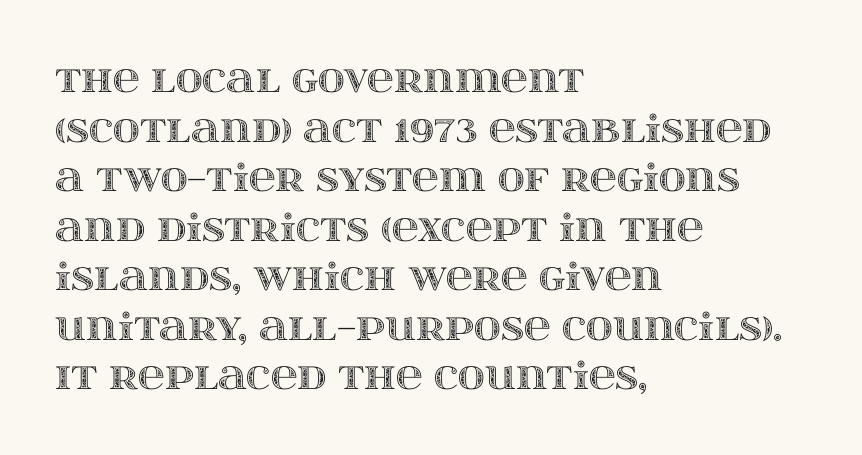
{"italic": "no", "width": "wide", "x_height": "large", "monospaced": "no", "underline": "no", "align": "left", "line_spacing": "normal", "line_spacing_ratio": 1.34, "letter_spacing": "normal", "letter_spacing_em": 0.0, "glyph_px": 37}
